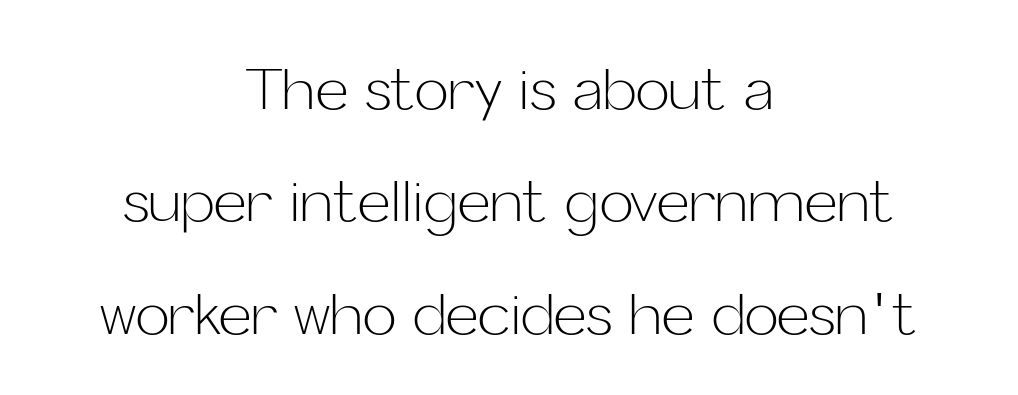
Is the type heavy? It reads as light-to-regular instead. Nothing sits at the stroke ends, so this counts as sans-serif. Tall strokes in this sample are plumb rather than angled. The lines in this sample share a center point and differ in where they start and stop.
